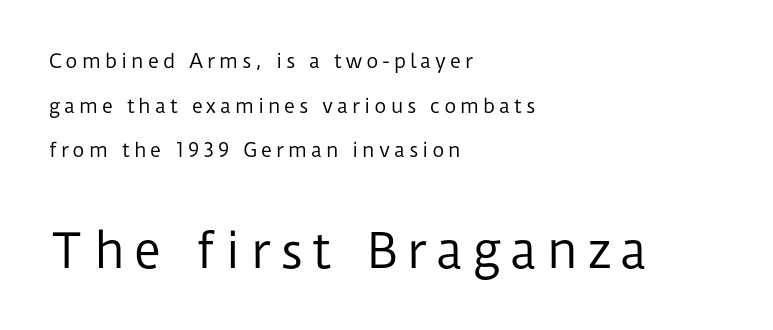
Q: Is the text bold? A: No.
Q: Is the text italic (slanted)? A: No, it is upright.
Q: Is the typeface a serif or a sans-serif typeface? A: Sans-serif.
Q: Is the text underlined? A: No.
Q: How is the paragraph aligned? A: Left-aligned.
Q: Is the spacing between letters normal or unusually wide? A: Unusually wide.
Q: Is the spacing between lines tight, normal or loose? A: Loose.
Q: Which block of text is set in a larger size, the first (top) or the second (bottom)? A: The second (bottom) one.
Q: Width (condensed, normal, or wide)? A: Normal.
Q: Stroke contrast? A: Low.
Q: x-height? A: Medium.
Q: Monospaced? A: No.
